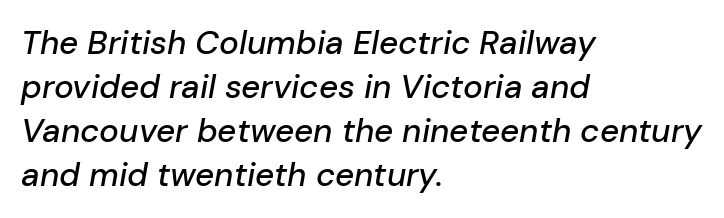
One-word summary of the alignment: left. Looks like regular typesetting: each glyph gets only the width it needs. Anything drawn beneath the words? Only blank space. The space between consecutive lines is moderate. The tracking reads as untouched default to a designer's eye. Compared with ordinary roman type, these characters are visibly tilted.
